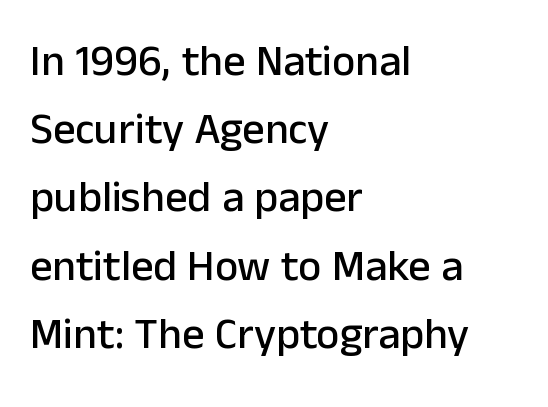
Q: Is the text italic (slanted)? A: No, it is upright.
Q: Is the typeface a serif or a sans-serif typeface? A: Sans-serif.
Q: Is the text underlined? A: No.
Q: How is the paragraph aligned? A: Left-aligned.
Q: Is the spacing between letters normal or unusually wide? A: Normal.
Q: Is the spacing between lines tight, normal or loose? A: Normal.
Q: Width (condensed, normal, or wide)? A: Normal.
Q: Stroke contrast? A: Low.
Q: x-height? A: Medium.
Q: Monospaced? A: No.
